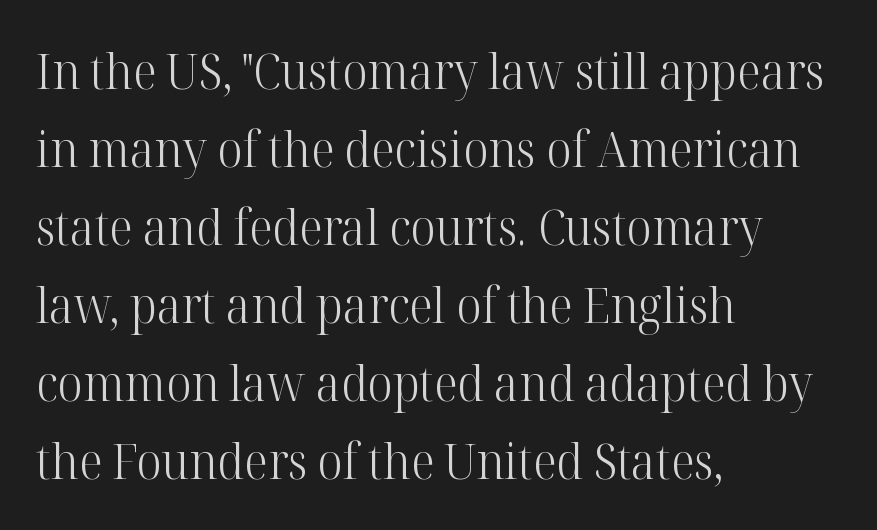
A roman cut, with each character standing at attention. The passage shown is typed in a proportional face where columns would drift. Notice how descenders clear the ascenders below comfortably — that's standard leading. Stem width sits at or under what a default text font uses. The letterforms sit shoulder to shoulder at normal distance.
